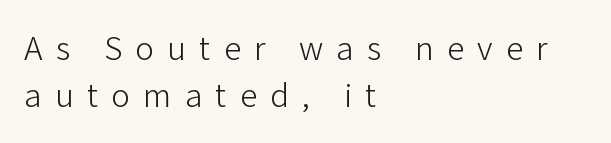
Layout note: lines flush left. Type without underlining. Weight class: somewhere from thin through regular. Horizontal bands of white between lines are of average thickness.
